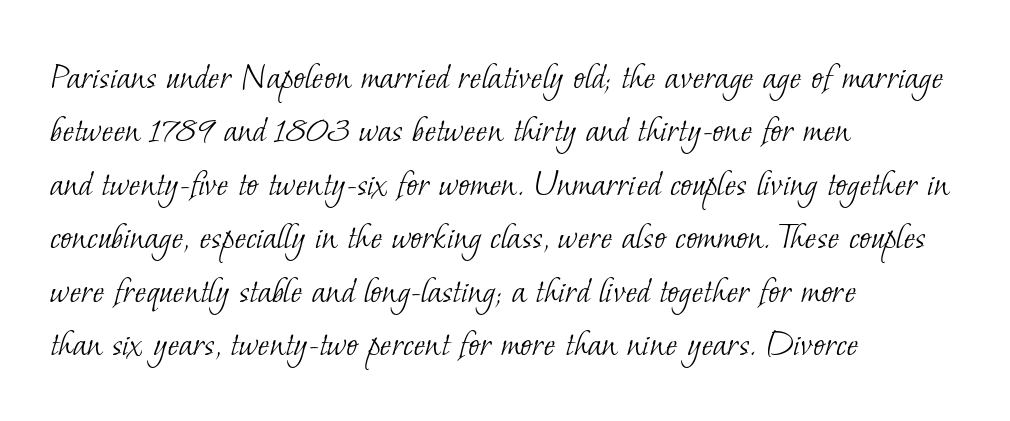
The specimen omits any rule beneath the text block's lines. Unlike a clean sans, this face finishes its strokes with serifs. Think of a printed novel: that variable character pitch is what you see here. Stems and bowls with no extra thickness — not bold.
